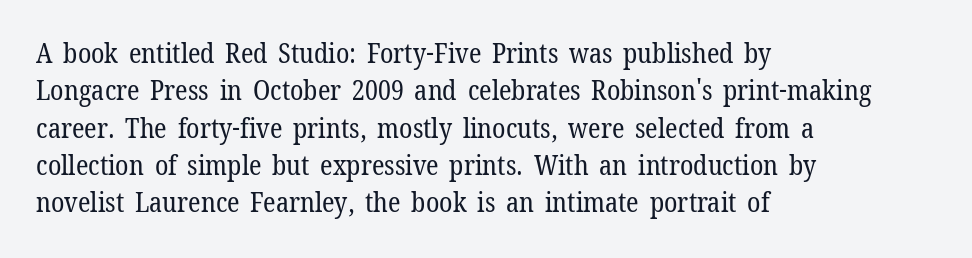
Interline gaps are of average width in this sample. Inter-character spacing is left at the font's built-in metrics. If you drew a line through each stem, it would be perfectly vertical. Words float on clear page, feet unadorned. Each line starts at the same left margin while the right side varies.
